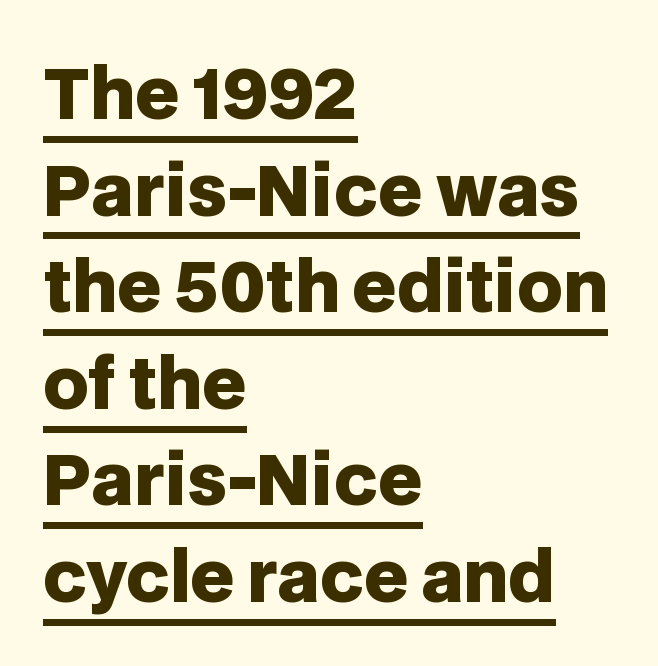
Regarding leading, the lines here are spaced in the standard way. Has an underline been added? It has. Character widths vary here, with narrow letters taking less room than wide ones. Does the weight exceed regular? Yes, all the way to bold. No extra tracking has been applied to these lines. Upright lettering throughout.
